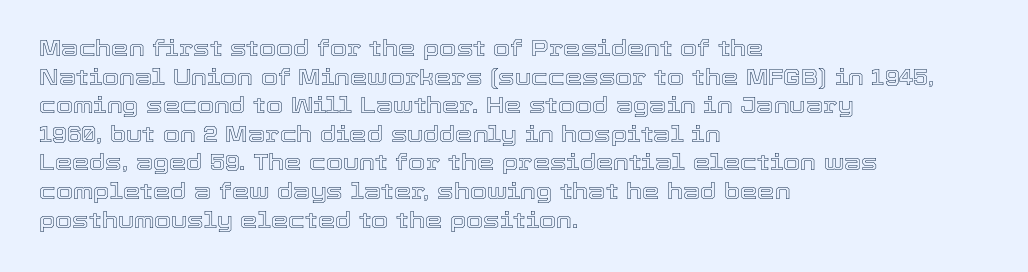
Q: Is the text italic (slanted)? A: No, it is upright.
Q: Is the text underlined? A: No.
Q: How is the paragraph aligned? A: Left-aligned.
Q: Is the spacing between letters normal or unusually wide? A: Normal.
Q: Is the spacing between lines tight, normal or loose? A: Normal.
